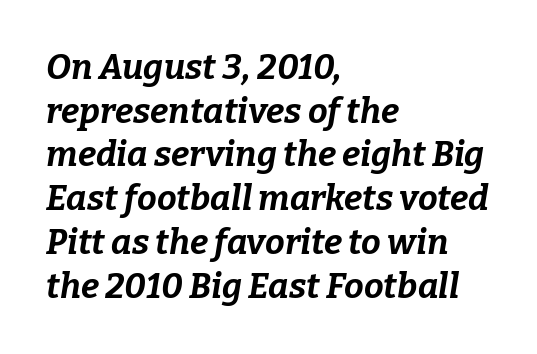
Q: Is the text bold? A: Yes.
Q: Is the text italic (slanted)? A: Yes, it leans right by about 9 degrees.
Q: Is the text underlined? A: No.
Q: How is the paragraph aligned? A: Left-aligned.
Q: Is the spacing between letters normal or unusually wide? A: Normal.
Q: Is the spacing between lines tight, normal or loose? A: Normal.
Q: Width (condensed, normal, or wide)? A: Normal.
Q: Stroke contrast? A: Low.
Q: x-height? A: Medium.
Q: Monospaced? A: No.
